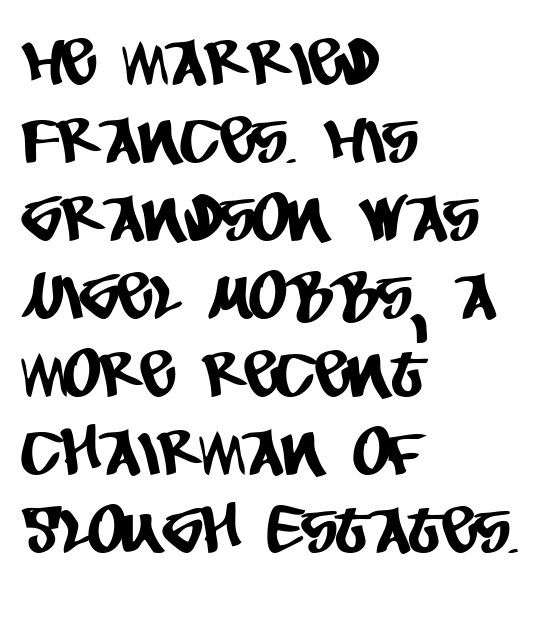
Varying glyph widths throughout — classic text-font behaviour. You could call the tracking neutral — neither tight nor loose. This rendering uses left alignment, leaving the right contour irregular. Classification — sans serif. Clear beneath every line of the passage.
